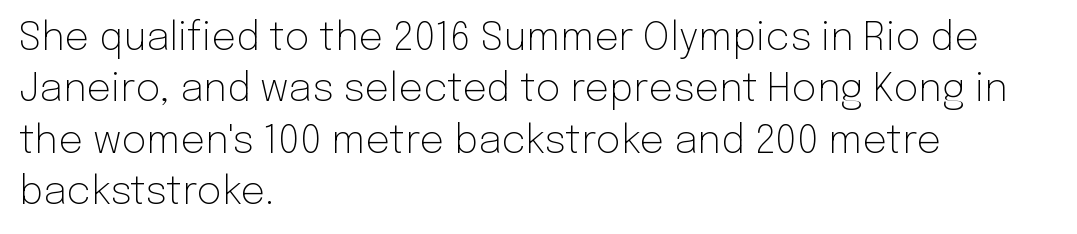
The image shows 39 px light sans-serif type, upright; set left-aligned, normal line spacing (1.32x), normal letter spacing, not underlined; low stroke contrast and a medium x-height.
